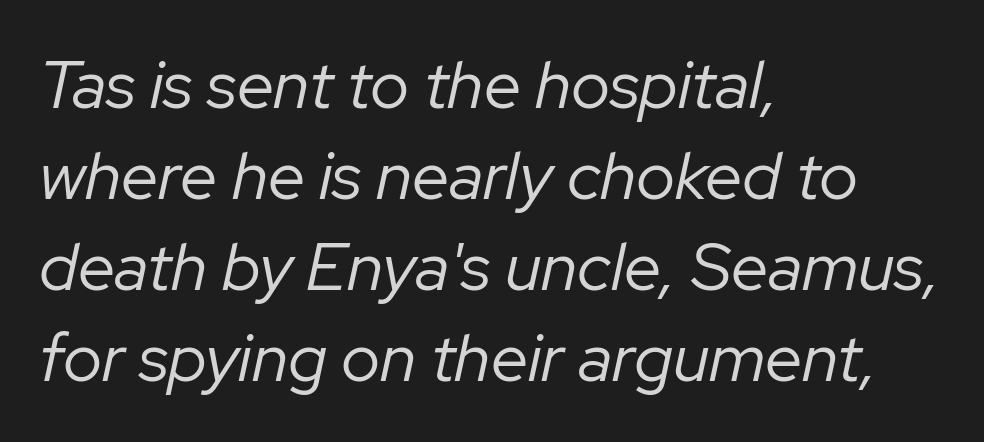
{"italic": "yes", "lean": "right", "slant_degrees": 12, "bold": "no", "weight": "regular", "width": "normal", "stroke_contrast": "low", "x_height": "medium", "monospaced": "no", "underline": "no", "align": "left", "line_spacing": "normal", "line_spacing_ratio": 1.36, "letter_spacing": "normal", "letter_spacing_em": 0.0, "glyph_px": 67}
